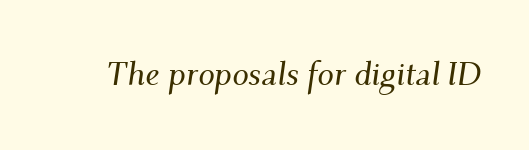
Varying glyph widths throughout — classic text-font behaviour. Old-style or modern, the face here clearly has serifs. Descenders hang freely into open space. This is oblique type, the kind used for emphasis or titles. A typesetter would call this zero additional tracking.
